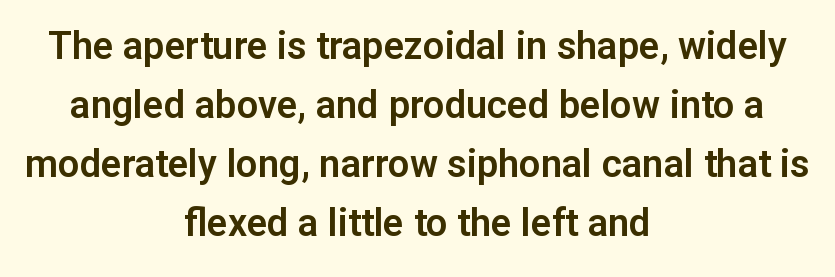
The image shows 38 px sans-serif type, upright; set centered, normal line spacing (1.55x), normal letter spacing, not underlined; low stroke contrast and a medium x-height.
